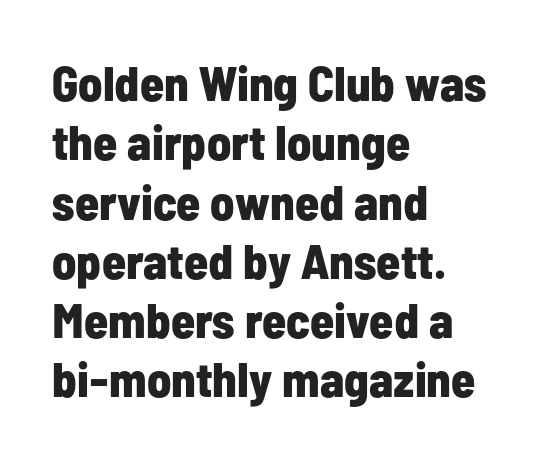
Q: Is the text bold? A: Yes.
Q: Is the text italic (slanted)? A: No, it is upright.
Q: Is the typeface a serif or a sans-serif typeface? A: Sans-serif.
Q: Is the text underlined? A: No.
Q: How is the paragraph aligned? A: Left-aligned.
Q: Is the spacing between letters normal or unusually wide? A: Normal.
Q: Width (condensed, normal, or wide)? A: Condensed.
Q: Stroke contrast? A: Low.
Q: x-height? A: Medium.
Q: Monospaced? A: No.
